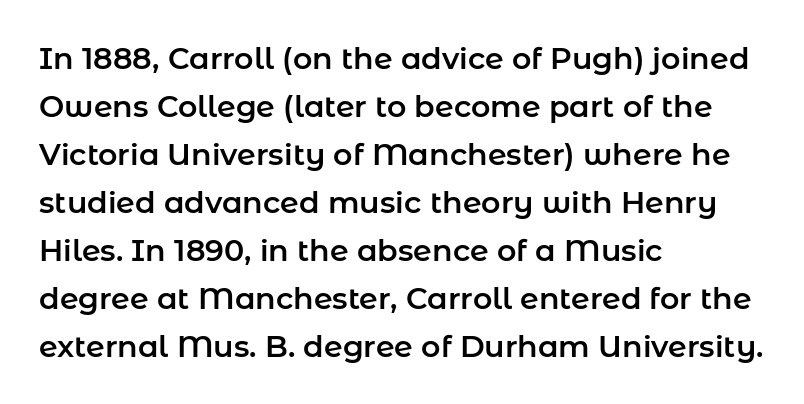
{"serif": "no", "italic": "no", "width": "normal", "stroke_contrast": "low", "x_height": "medium", "monospaced": "no", "underline": "no", "align": "left", "line_spacing": "normal", "line_spacing_ratio": 1.6, "letter_spacing": "normal", "letter_spacing_em": 0.0, "glyph_px": 30}
